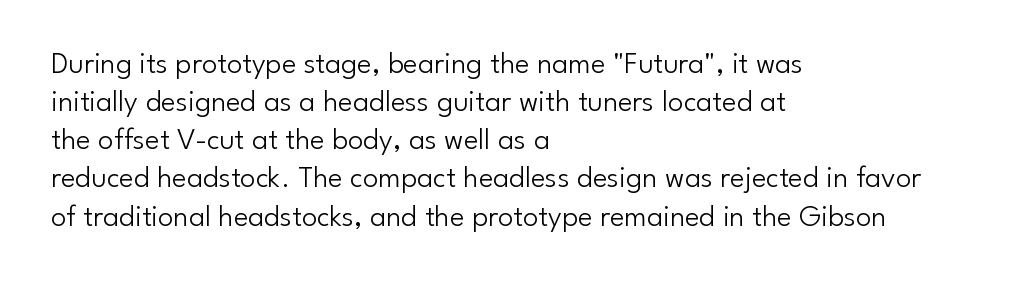
Q: Is the text bold? A: No.
Q: Is the text italic (slanted)? A: No, it is upright.
Q: Is the typeface a serif or a sans-serif typeface? A: Sans-serif.
Q: Is the text underlined? A: No.
Q: How is the paragraph aligned? A: Left-aligned.
Q: Is the spacing between letters normal or unusually wide? A: Normal.
Q: Width (condensed, normal, or wide)? A: Normal.
Q: Stroke contrast? A: Low.
Q: x-height? A: Small.
Q: Monospaced? A: No.
